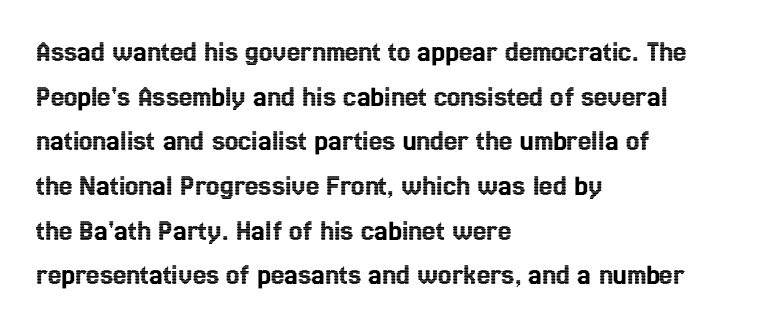
The image shows 30 px condensed type, upright; set left-aligned, normal line spacing (1.49x), normal letter spacing, not underlined; a medium x-height.
